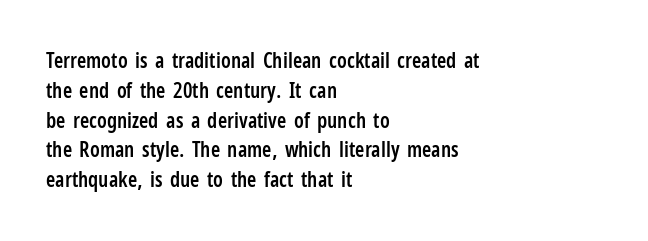
Q: Is the text bold? A: Semi-bold.
Q: Is the text italic (slanted)? A: No, it is upright.
Q: Is the text underlined? A: No.
Q: How is the paragraph aligned? A: Left-aligned.
Q: Is the spacing between letters normal or unusually wide? A: Normal.
Q: Is the spacing between lines tight, normal or loose? A: Normal.
